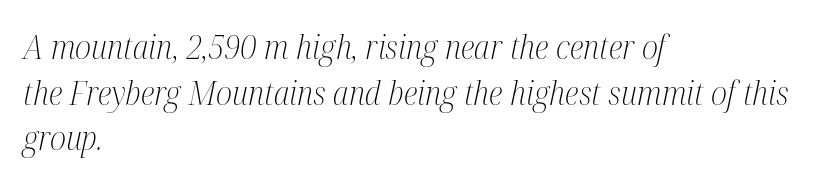
{"serif": "yes", "italic": "yes", "lean": "right", "slant_degrees": 12, "bold": "no", "weight": "light", "width": "condensed", "stroke_contrast": "medium", "x_height": "medium", "monospaced": "no", "underline": "no", "align": "left", "line_spacing": "normal", "line_spacing_ratio": 1.38, "letter_spacing": "normal", "letter_spacing_em": 0.0, "glyph_px": 33}
